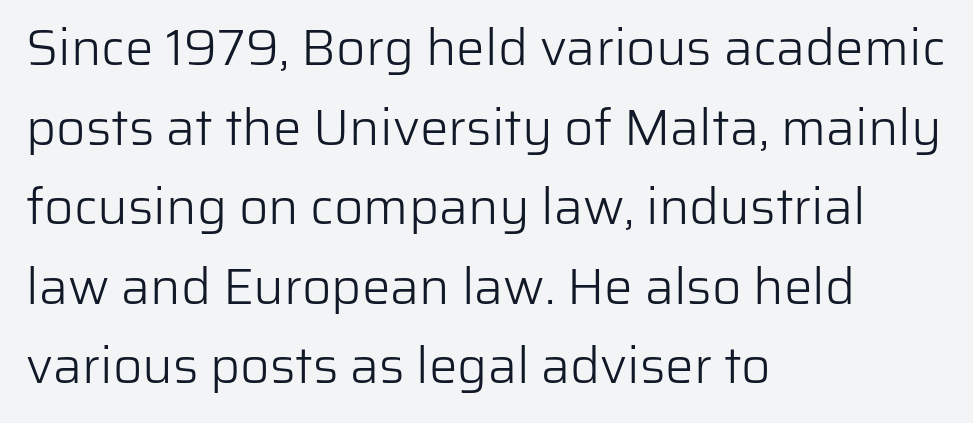
{"serif": "no", "italic": "no", "bold": "no", "weight": "light", "width": "normal", "stroke_contrast": "low", "x_height": "medium", "monospaced": "no", "underline": "no", "align": "left", "line_spacing": "normal", "line_spacing_ratio": 1.56, "letter_spacing": "normal", "letter_spacing_em": 0.0, "glyph_px": 51}
